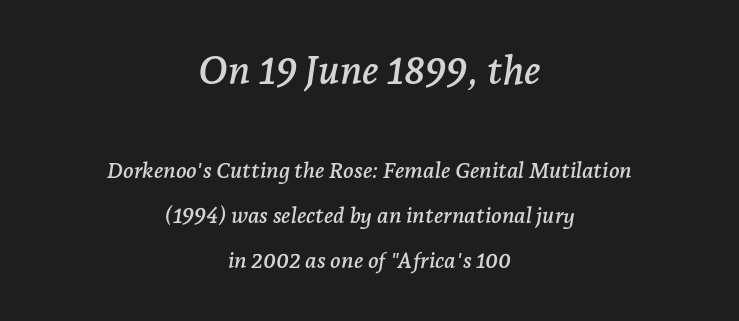
Each line is balanced around a shared central axis. The space beneath each line is pristine and unruled. Does the leading feel generous? Absolutely, it's lavish. Looks like regular typesetting: each glyph gets only the width it needs. The letterforms sit shoulder to shoulder at normal distance. Letterform terminals end in serifs throughout the passage.
